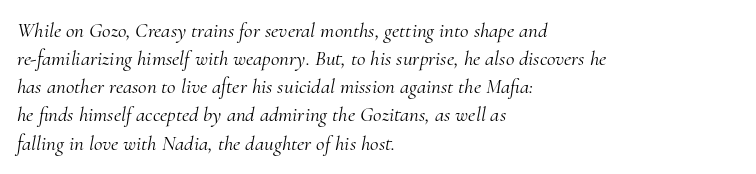
The image shows 21 px text type, italic (leaning right); set left-aligned, normal line spacing (1.34x), normal letter spacing, not underlined.
